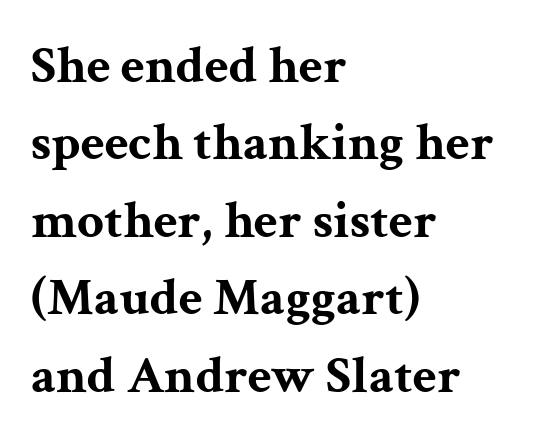
Q: Is the text bold? A: Yes.
Q: Is the text italic (slanted)? A: No, it is upright.
Q: Is the typeface a serif or a sans-serif typeface? A: Serif.
Q: Is the text underlined? A: No.
Q: How is the paragraph aligned? A: Left-aligned.
Q: Is the spacing between letters normal or unusually wide? A: Normal.
Q: Is the spacing between lines tight, normal or loose? A: Normal.
Q: Width (condensed, normal, or wide)? A: Wide.
Q: Stroke contrast? A: Medium.
Q: x-height? A: Medium.
Q: Monospaced? A: No.
